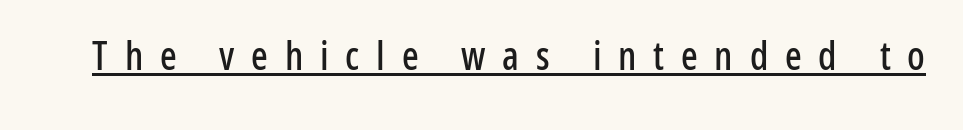
{"serif": "no", "italic": "no", "width": "condensed", "stroke_contrast": "low", "x_height": "medium", "monospaced": "no", "underline": "yes", "letter_spacing": "wide", "letter_spacing_em": 0.43, "glyph_px": 39}
